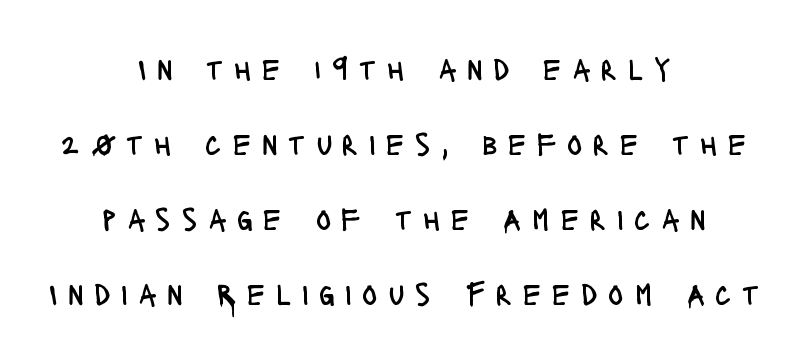
{"serif": "no", "italic": "no", "bold": "no", "weight": "regular", "width": "condensed", "stroke_contrast": "low", "x_height": "large", "monospaced": "no", "underline": "no", "align": "center", "line_spacing": "loose", "line_spacing_ratio": 2.34, "letter_spacing": "wide", "letter_spacing_em": 0.33, "glyph_px": 32}
